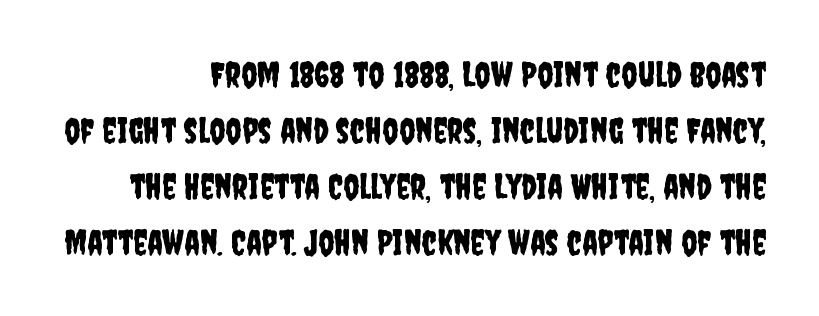
The zone under the glyphs is completely vacant. Character widths vary here, with narrow letters taking less room than wide ones. What's the leading like? Ordinary, nothing unusual. The text was rendered using a sans face with plain stroke endings.
